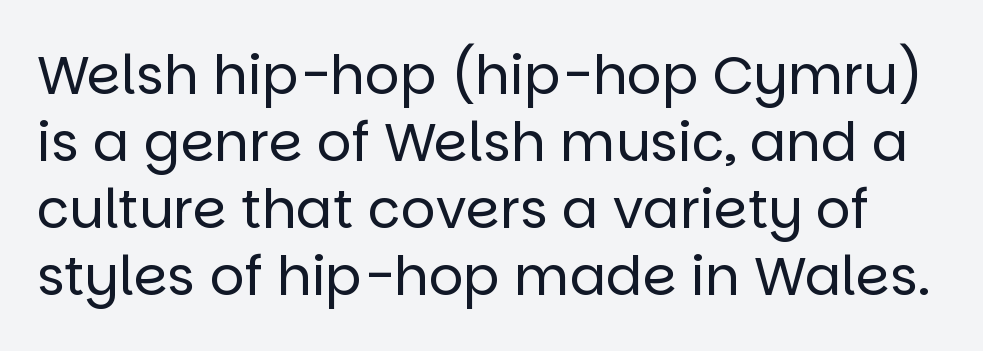
{"serif": "no", "italic": "no", "bold": "no", "weight": "regular", "width": "normal", "stroke_contrast": "low", "x_height": "large", "monospaced": "no", "underline": "no", "line_spacing_ratio": 1.24, "letter_spacing": "normal", "letter_spacing_em": 0.0, "glyph_px": 54}
